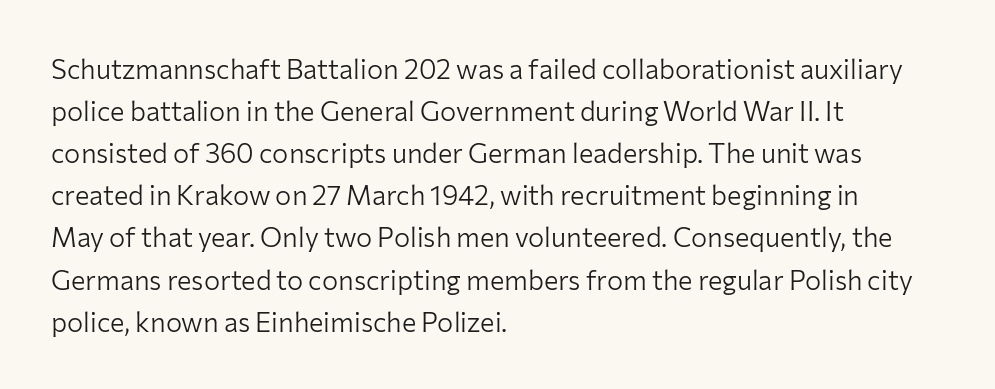
The image shows 27 px text type, upright; set left-aligned, normal line spacing (1.56x), normal letter spacing, not underlined.
